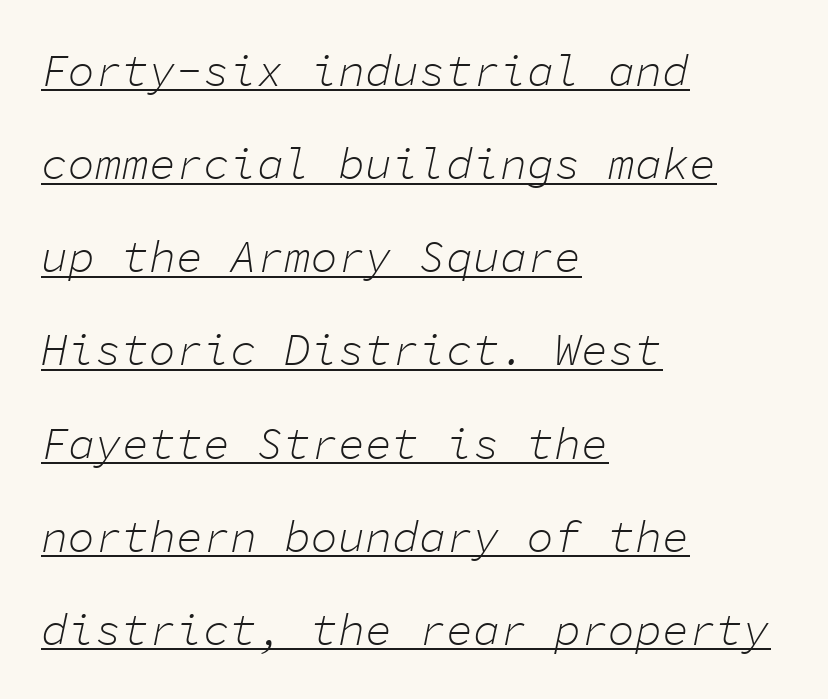
Q: Is the text bold? A: No.
Q: Is the text italic (slanted)? A: Yes, it leans right by about 11 degrees.
Q: Is the text underlined? A: Yes.
Q: How is the paragraph aligned? A: Left-aligned.
Q: Is the spacing between letters normal or unusually wide? A: Normal.
Q: Is the spacing between lines tight, normal or loose? A: Loose.
Q: Width (condensed, normal, or wide)? A: Normal.
Q: Stroke contrast? A: Low.
Q: x-height? A: Medium.
Q: Monospaced? A: Yes.
